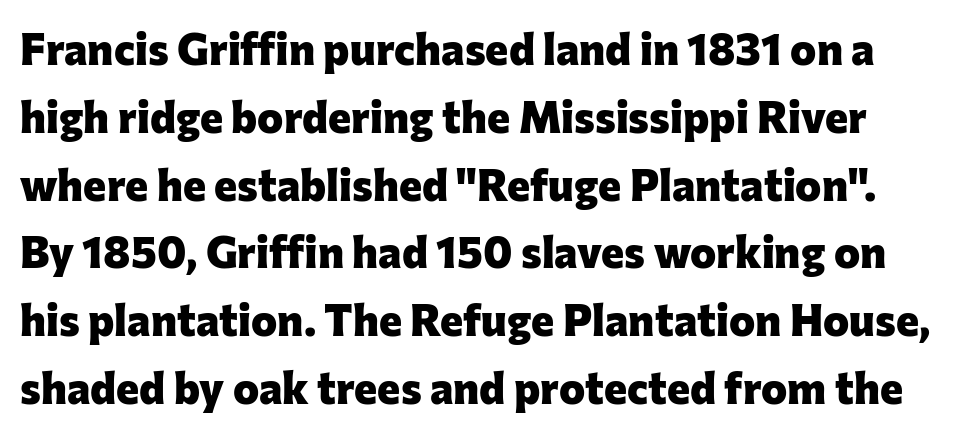
Type style note: lacks serifs. What weight is shown? A full bold with thick strokes. The words here are not underlined. This sample has the flowing, uneven cadence of proportional lettering. Notice how descenders clear the ascenders below comfortably — that's standard leading.
